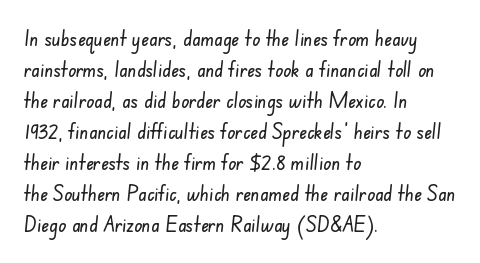
{"underline": "no", "align": "left", "line_spacing": "normal", "line_spacing_ratio": 1.48, "letter_spacing": "normal", "letter_spacing_em": 0.0, "glyph_px": 21}
